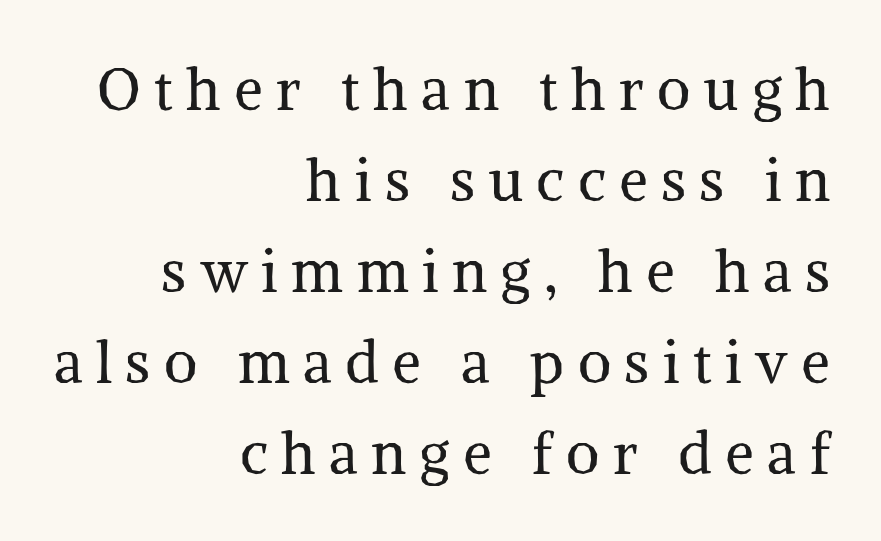
The image shows 58 px regular-weight serif type, upright; set right-aligned, normal line spacing (1.57x), unusually wide letter spacing (+0.23 em), not underlined; medium stroke contrast and a medium x-height.
